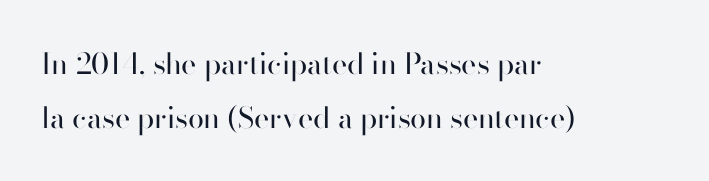
Q: Is the text bold? A: No.
Q: Is the text italic (slanted)? A: No, it is upright.
Q: Is the typeface a serif or a sans-serif typeface? A: Sans-serif.
Q: Is the text underlined? A: No.
Q: How is the paragraph aligned? A: Left-aligned.
Q: Is the spacing between letters normal or unusually wide? A: Normal.
Q: Width (condensed, normal, or wide)? A: Normal.
Q: Stroke contrast? A: High.
Q: x-height? A: Small.
Q: Monospaced? A: No.
